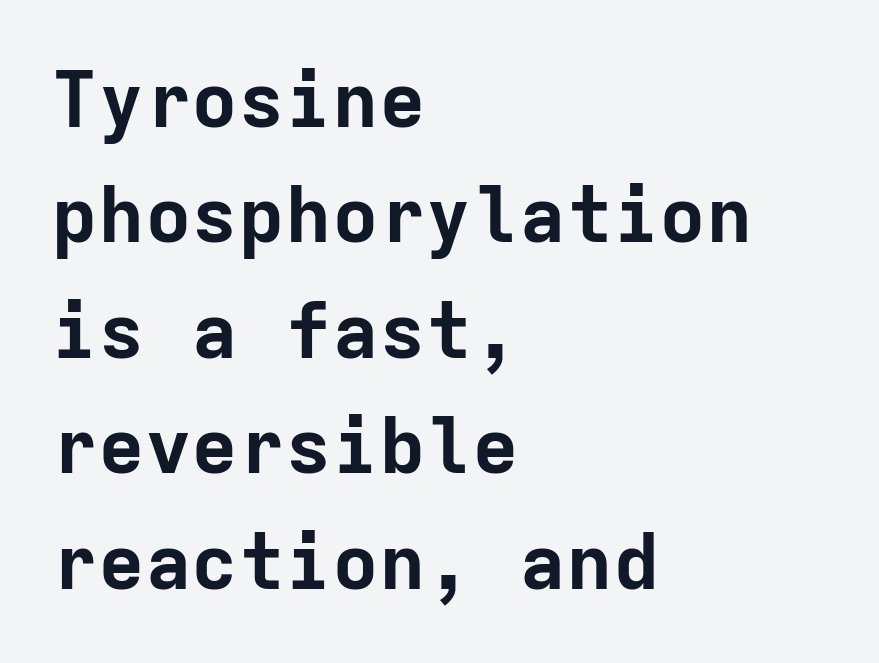
The image shows 78 px bold sans-serif type, upright, monospaced; set left-aligned, normal line spacing (1.48x), normal letter spacing, not underlined; low stroke contrast and a medium x-height.
